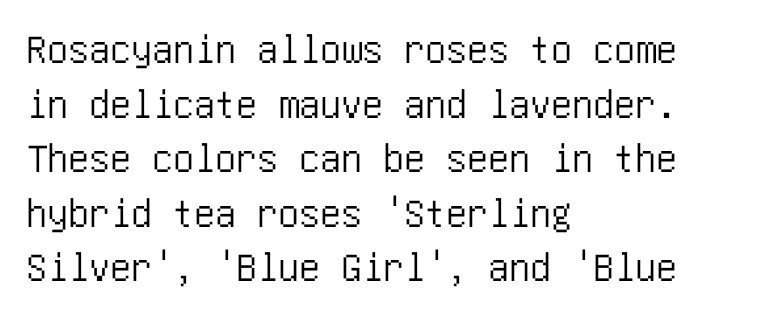
{"serif": "no", "italic": "no", "width": "condensed", "stroke_contrast": "low", "x_height": "large", "underline": "no", "align": "left", "line_spacing": "normal", "line_spacing_ratio": 1.3, "letter_spacing": "normal", "letter_spacing_em": 0.0, "glyph_px": 42}
